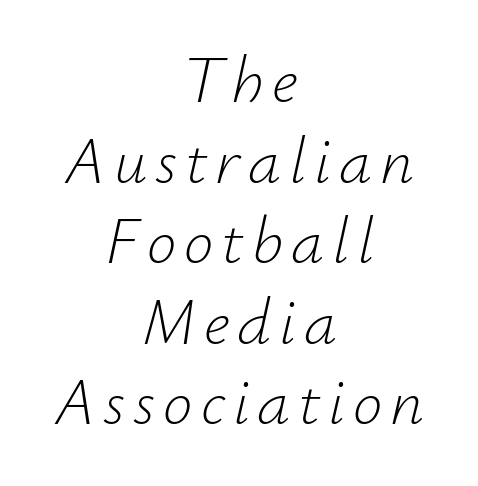
Q: Is the text bold? A: No.
Q: Is the text italic (slanted)? A: Yes, it leans right by about 12 degrees.
Q: Is the text underlined? A: No.
Q: How is the paragraph aligned? A: Centered.
Q: Width (condensed, normal, or wide)? A: Normal.
Q: Stroke contrast? A: Low.
Q: x-height? A: Small.
Q: Monospaced? A: No.
